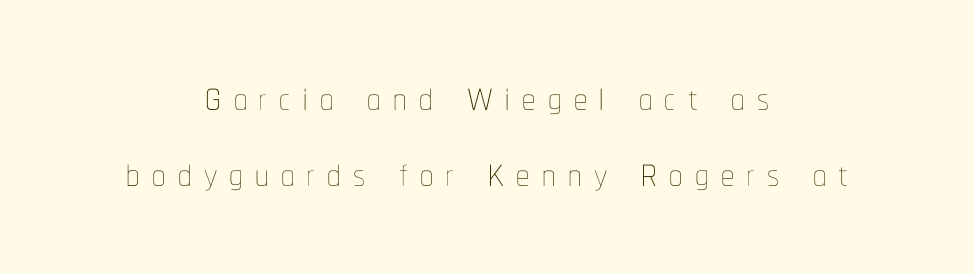
The image shows 53 px thin, condensed type, upright; set centered, normal line spacing (1.44x), unusually wide letter spacing (+0.23 em), not underlined; low stroke contrast and a medium x-height.
